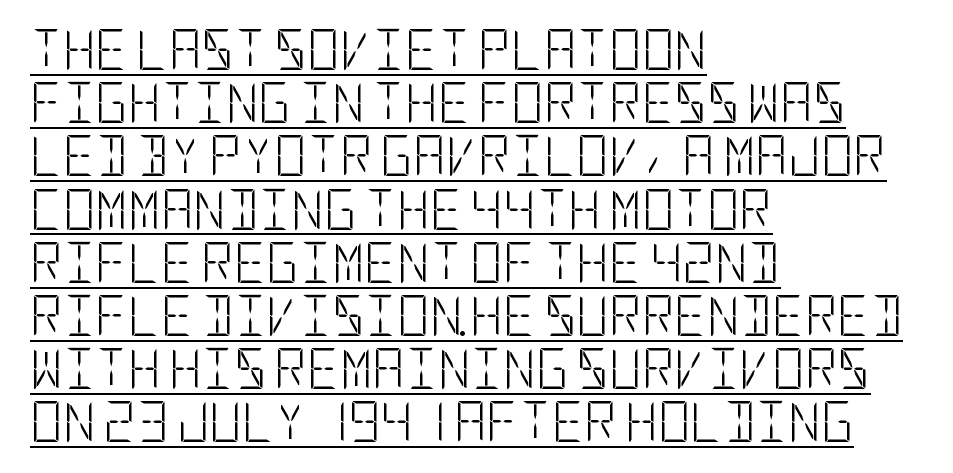
Underline: present. Each line starts at the same left margin while the right side varies. Inter-character spacing is left at the font's built-in metrics. Think standard paragraph weight, or any step lighter than that. The rendering shows plain stroke endings on the letterforms — a sans-serif design. The passage shown stacks its lines at a standard gap.
